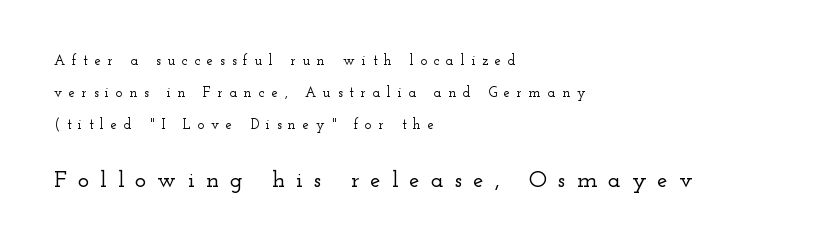
The image shows 23 px text type, upright; set left-aligned, loose line spacing (2.3x), unusually wide letter spacing (+0.49 em), not underlined; the second (bottom) block is 1.64x larger.
